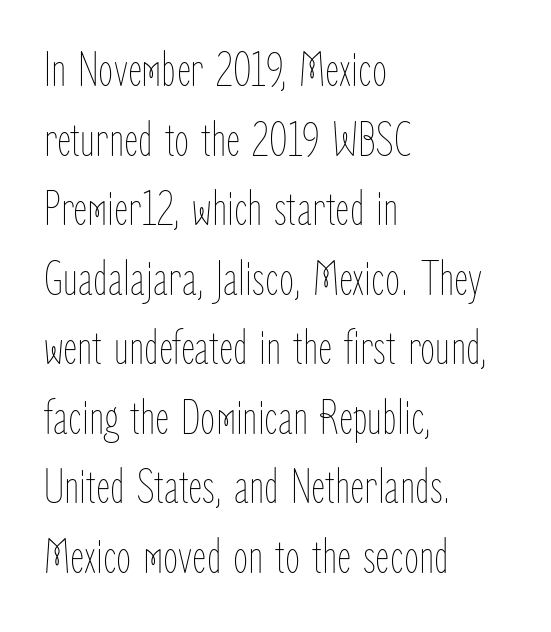
The image shows 49 px thin, condensed type, upright; set left-aligned, normal line spacing (1.42x), normal letter spacing, not underlined; low stroke contrast and a medium x-height.
